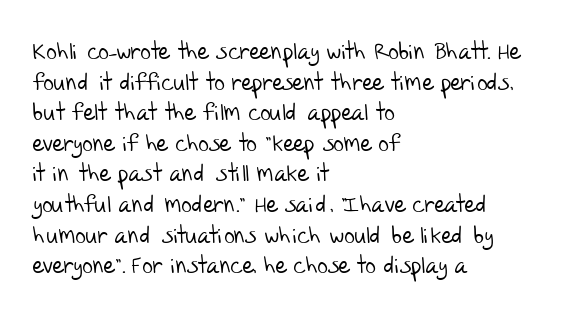
Casual observation: everything's shoved over to the left. The foot of each line stays bare and open. How are the letters spaced? Ordinarily, with no added tracking. Each stroke keeps to a modest, everyday thickness or less.
